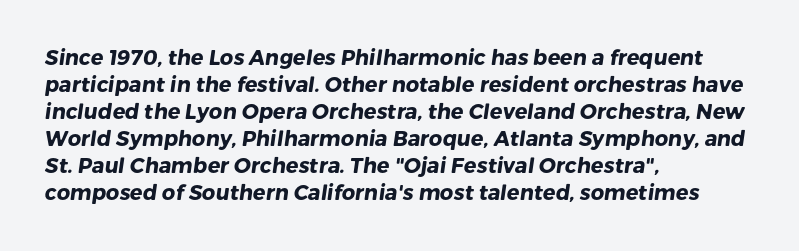
Q: Is the text bold? A: Yes.
Q: Is the text underlined? A: No.
Q: How is the paragraph aligned? A: Left-aligned.
Q: Is the spacing between letters normal or unusually wide? A: Normal.
Q: Is the spacing between lines tight, normal or loose? A: Normal.
